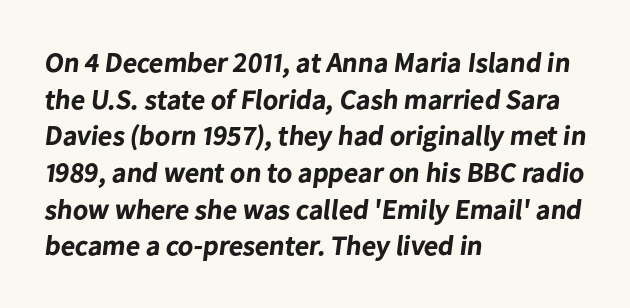
{"serif": "no", "bold": "yes", "weight": "bold", "width": "normal", "stroke_contrast": "low", "x_height": "medium", "monospaced": "no", "underline": "no", "align": "left", "line_spacing": "normal", "line_spacing_ratio": 1.31, "letter_spacing": "normal", "letter_spacing_em": 0.0, "glyph_px": 28}
